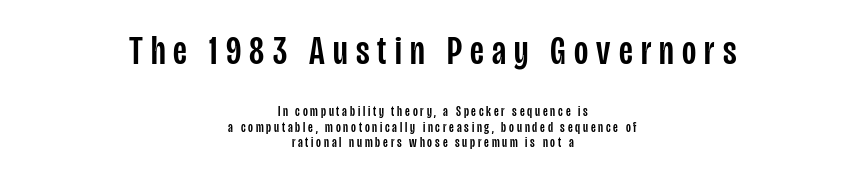
These lines stack symmetrically, like a column narrowing and widening about its center. Looks like regular typesetting: each glyph gets only the width it needs. The horizontal fit of the characters is loose and conspicuously gappy. If you squint, the top block still reads clearly — it's the larger of the two. In terms of letterform style, serifs are entirely absent. Unmarked baselines from the first word to the last.
